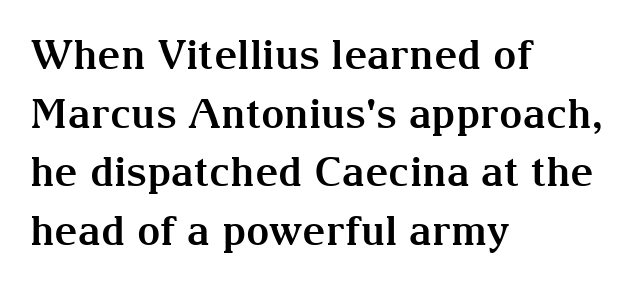
Q: Is the text bold? A: Yes.
Q: Is the text italic (slanted)? A: No, it is upright.
Q: Is the typeface a serif or a sans-serif typeface? A: Serif.
Q: Is the text underlined? A: No.
Q: How is the paragraph aligned? A: Left-aligned.
Q: Is the spacing between letters normal or unusually wide? A: Normal.
Q: Is the spacing between lines tight, normal or loose? A: Normal.
Q: Width (condensed, normal, or wide)? A: Normal.
Q: Stroke contrast? A: Medium.
Q: x-height? A: Medium.
Q: Monospaced? A: No.
